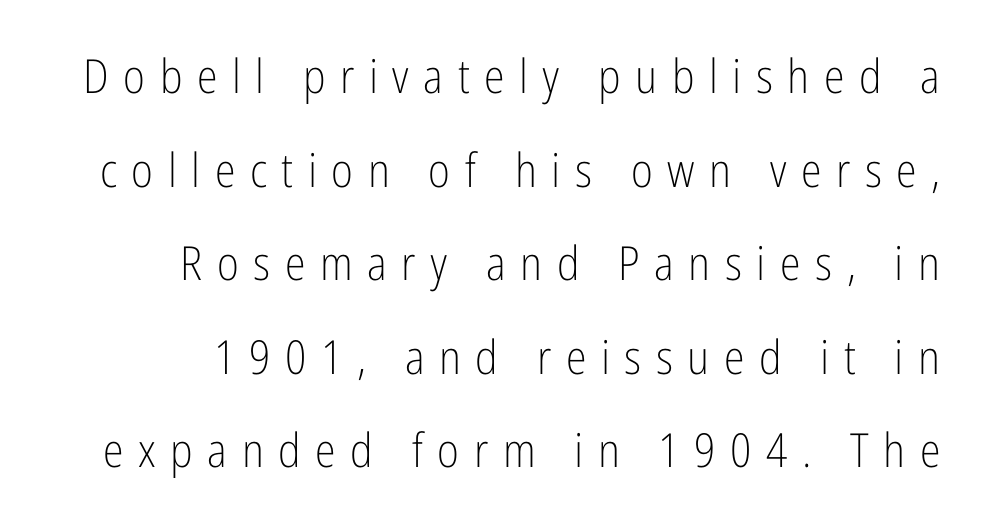
Q: Is the text bold? A: No.
Q: Is the text italic (slanted)? A: No, it is upright.
Q: Is the typeface a serif or a sans-serif typeface? A: Sans-serif.
Q: Is the text underlined? A: No.
Q: How is the paragraph aligned? A: Right-aligned.
Q: Is the spacing between letters normal or unusually wide? A: Unusually wide.
Q: Is the spacing between lines tight, normal or loose? A: Loose.
Q: Width (condensed, normal, or wide)? A: Condensed.
Q: Stroke contrast? A: Low.
Q: x-height? A: Medium.
Q: Monospaced? A: No.
